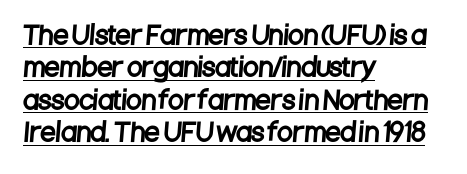
Like a heading marked for emphasis, these lines bear an underscore. The lines in this sample share a left origin and differ only in where they stop. What stands out about the letter spacing? Nothing — it is the standard amount. How would I describe the line gaps? Plain and ordinary.
